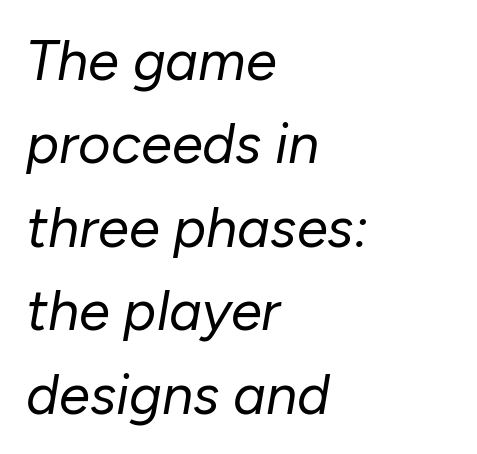
{"italic": "yes", "lean": "right", "slant_degrees": 10, "bold": "no", "weight": "regular", "width": "normal", "stroke_contrast": "low", "x_height": "medium", "monospaced": "no", "underline": "no", "align": "left", "line_spacing": "normal", "line_spacing_ratio": 1.49, "letter_spacing": "normal", "letter_spacing_em": 0.0, "glyph_px": 56}
